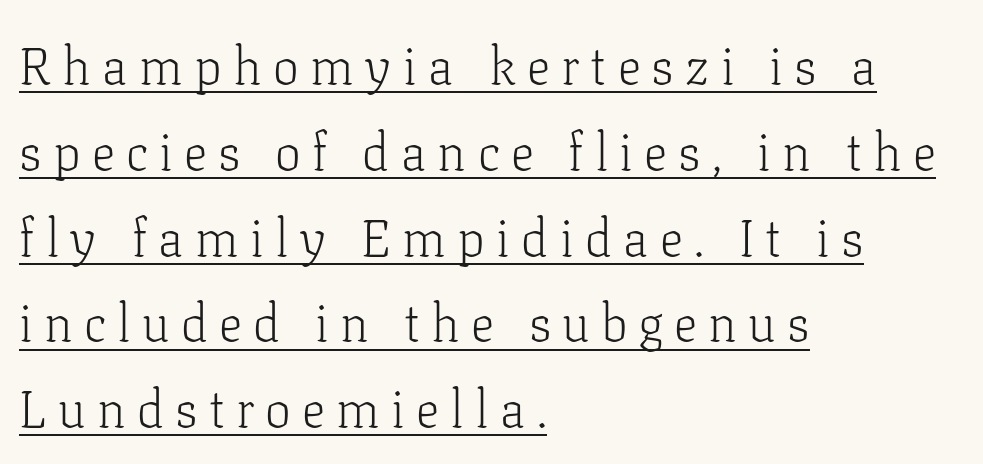
The image shows 52 px light serif type, upright; set left-aligned, normal line spacing (1.65x), unusually wide letter spacing (+0.22 em), underlined; low stroke contrast and a medium x-height.
